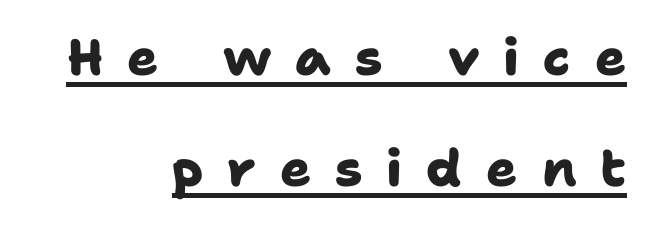
Interline gaps are noticeably wide in this sample. Caption: multi-line text, flush right, ragged left. Strokes here are thick enough to call this a true bold. Note the varied advance widths — an 'i' is clearly narrower than an 'm'. Here the glyphs are tracked loosely, breaking word shapes into spaced letters.
